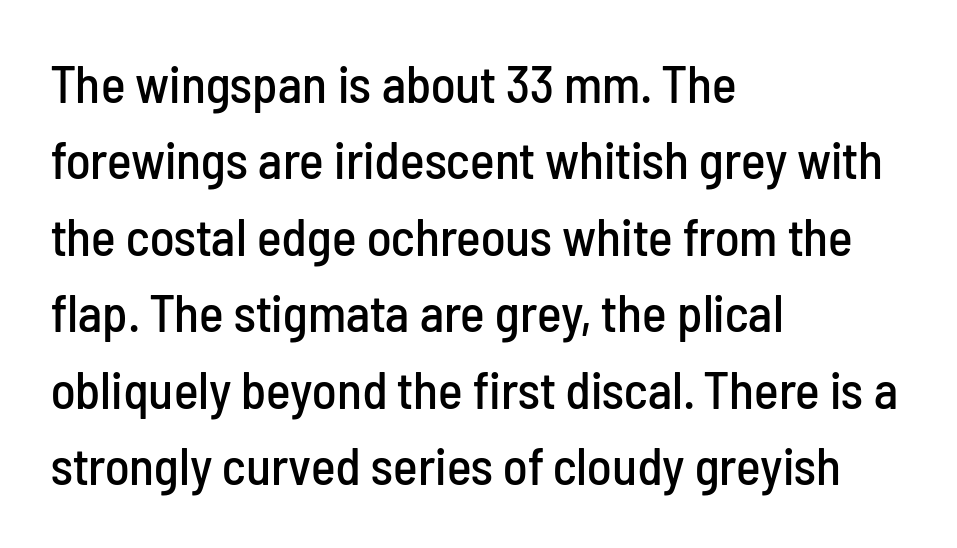
{"serif": "no", "italic": "no", "width": "condensed", "stroke_contrast": "low", "x_height": "medium", "monospaced": "no", "underline": "no", "align": "left", "line_spacing": "normal", "line_spacing_ratio": 1.47, "letter_spacing": "normal", "letter_spacing_em": 0.0, "glyph_px": 52}
